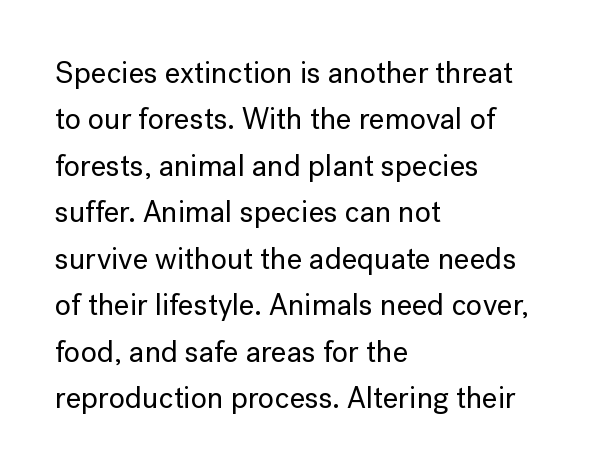
The image shows 30 px sans-serif type, upright; set left-aligned, normal line spacing (1.55x), normal letter spacing, not underlined; low stroke contrast and a medium x-height.
